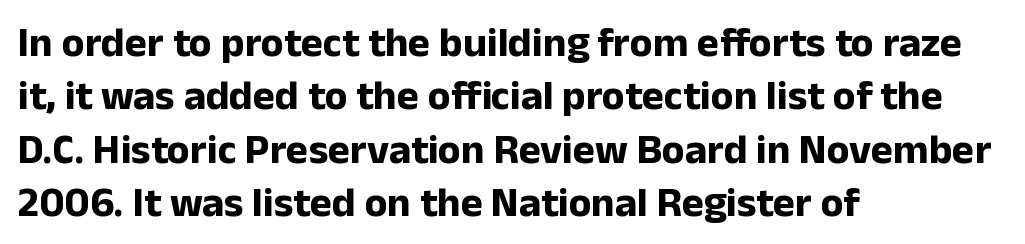
The image shows 42 px bold sans-serif type, upright; set left-aligned, normal line spacing (1.27x), normal letter spacing, not underlined; low stroke contrast and a medium x-height.
